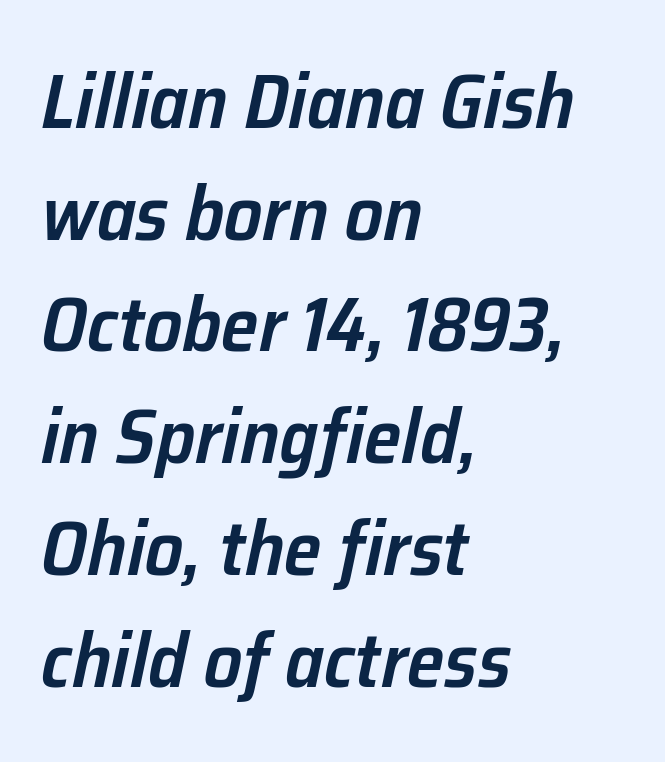
The image shows 76 px semibold type, italic (leaning right); set left-aligned, normal line spacing (1.47x), normal letter spacing, not underlined; low stroke contrast and a medium x-height.
